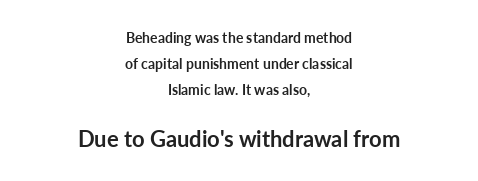
{"italic": "no", "bold": "yes", "underline": "no", "align": "center", "line_spacing_ratio": 1.86, "letter_spacing": "normal", "letter_spacing_em": 0.0, "larger_block": "second", "size_ratio": 1.57, "glyph_px": 22}
